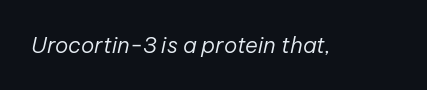
{"italic": "yes", "lean": "right", "slant_degrees": 12, "bold": "no", "underline": "no", "letter_spacing": "normal", "letter_spacing_em": 0.0, "glyph_px": 22}
